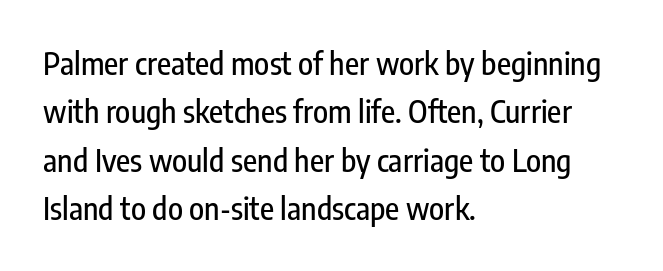
No extra tracking has been applied to these lines. Each letter keeps its own natural width here, so spacing adapts to shape. A normal amount of white space separates one row of letters from the next. The typesetter chose a ragged-right arrangement here. A typesetter would mark this as roman, not italic.
